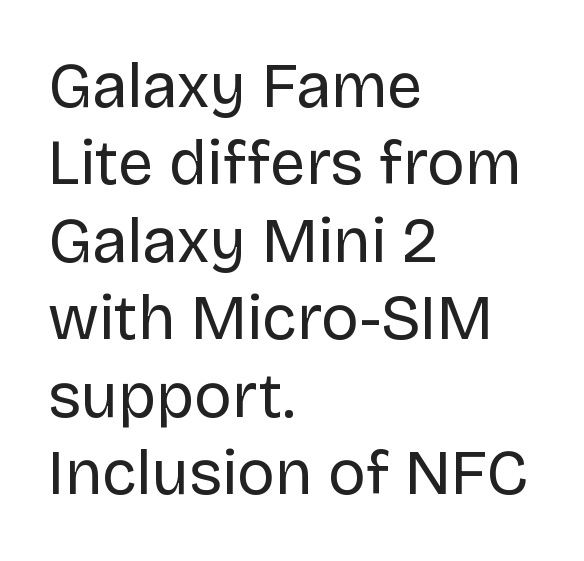
The image shows 63 px regular-weight sans-serif type, upright; set left-aligned, line spacing 1.23x, normal letter spacing, not underlined; low stroke contrast and a large x-height.
